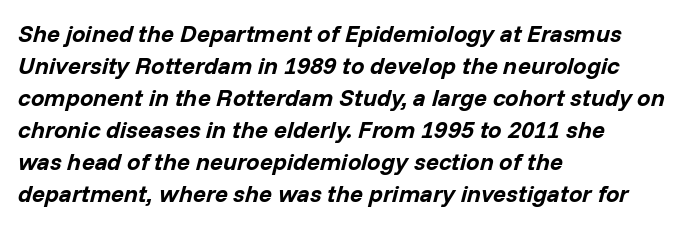
The image shows 24 px bold type, italic (leaning right); set left-aligned, normal line spacing (1.33x), normal letter spacing, not underlined.
